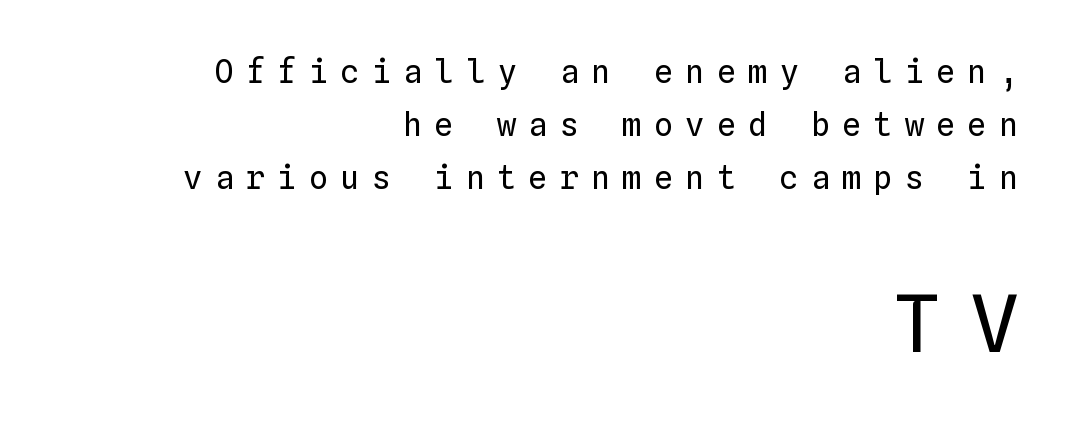
The image shows 79 px regular-weight type, upright, monospaced; set right-aligned, normal line spacing (1.66x), unusually wide letter spacing (+0.38 em), not underlined; the second (bottom) block is 2.47x larger; low stroke contrast and a medium x-height.
